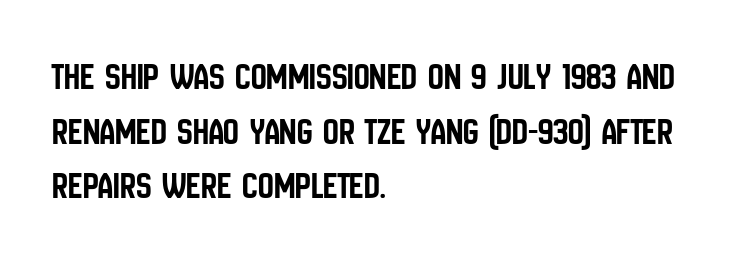
Q: Is the text italic (slanted)? A: No, it is upright.
Q: Is the typeface a serif or a sans-serif typeface? A: Sans-serif.
Q: Is the text underlined? A: No.
Q: How is the paragraph aligned? A: Left-aligned.
Q: Is the spacing between letters normal or unusually wide? A: Normal.
Q: Is the spacing between lines tight, normal or loose? A: Normal.
Q: Width (condensed, normal, or wide)? A: Condensed.
Q: Stroke contrast? A: Low.
Q: x-height? A: Large.
Q: Monospaced? A: No.
